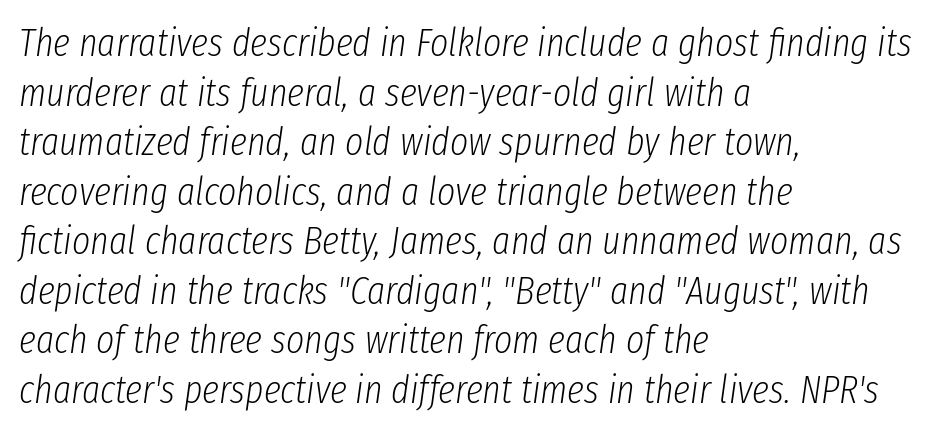
The image shows 39 px light, condensed type, italic (leaning right); set left-aligned, normal line spacing (1.27x), normal letter spacing, not underlined; low stroke contrast and a medium x-height.
